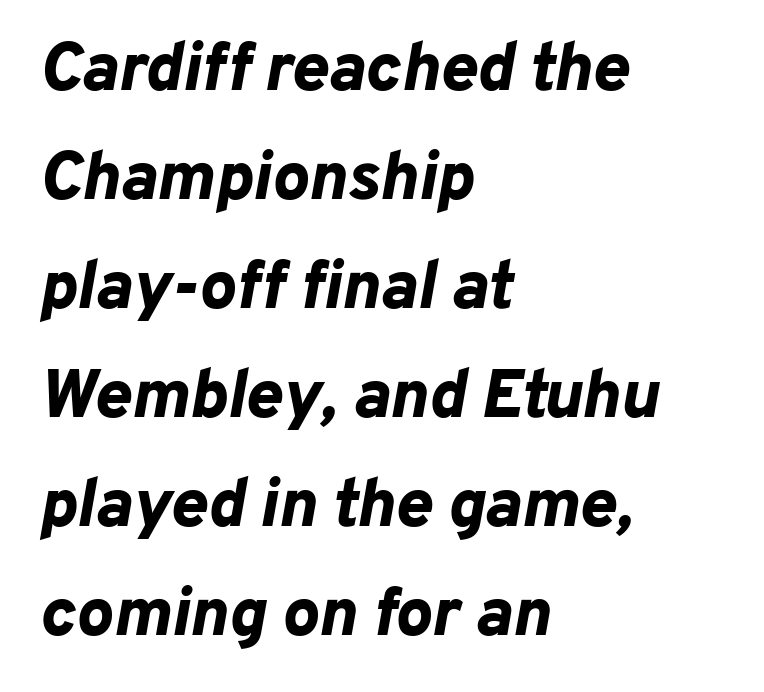
Q: Is the text bold? A: Yes.
Q: Is the text italic (slanted)? A: Yes, it leans right by about 10 degrees.
Q: Is the text underlined? A: No.
Q: How is the paragraph aligned? A: Left-aligned.
Q: Is the spacing between letters normal or unusually wide? A: Normal.
Q: Is the spacing between lines tight, normal or loose? A: Normal.
Q: Width (condensed, normal, or wide)? A: Normal.
Q: Stroke contrast? A: Low.
Q: x-height? A: Medium.
Q: Monospaced? A: No.
